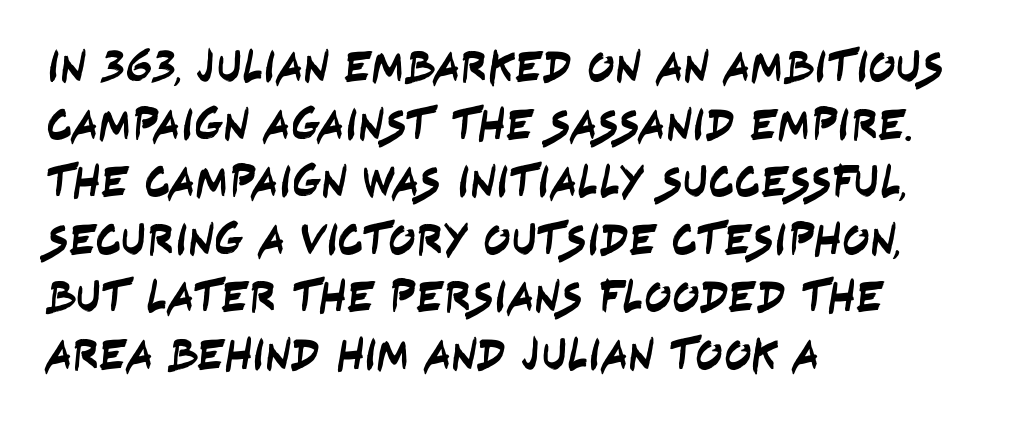
The image shows 45 px condensed sans-serif type; set left-aligned, normal line spacing (1.28x), normal letter spacing, not underlined; low stroke contrast and a large x-height.
